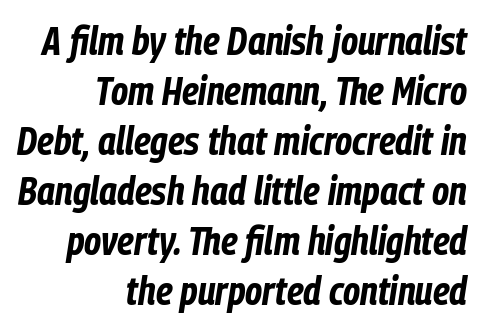
The typesetter chose a ragged-left arrangement here. Short note: letters normally spaced. The rendering uses natural spacing where letterforms have individual widths. A clean baseline with only descenders dipping below it.
